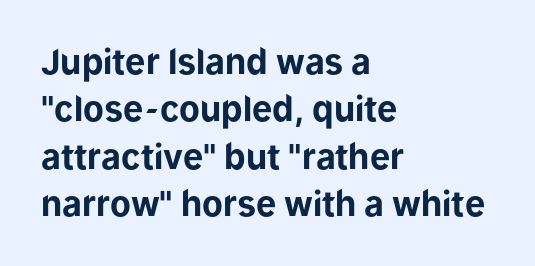
Q: Is the text bold? A: Yes.
Q: Is the text italic (slanted)? A: No, it is upright.
Q: Is the typeface a serif or a sans-serif typeface? A: Sans-serif.
Q: Is the text underlined? A: No.
Q: How is the paragraph aligned? A: Left-aligned.
Q: Is the spacing between letters normal or unusually wide? A: Normal.
Q: Is the spacing between lines tight, normal or loose? A: Normal.
Q: Width (condensed, normal, or wide)? A: Normal.
Q: Stroke contrast? A: Low.
Q: x-height? A: Medium.
Q: Monospaced? A: No.
